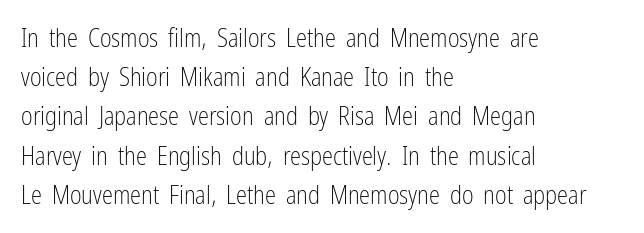
The image shows 25 px text type, upright; set left-aligned, normal line spacing (1.57x), normal letter spacing, not underlined.
